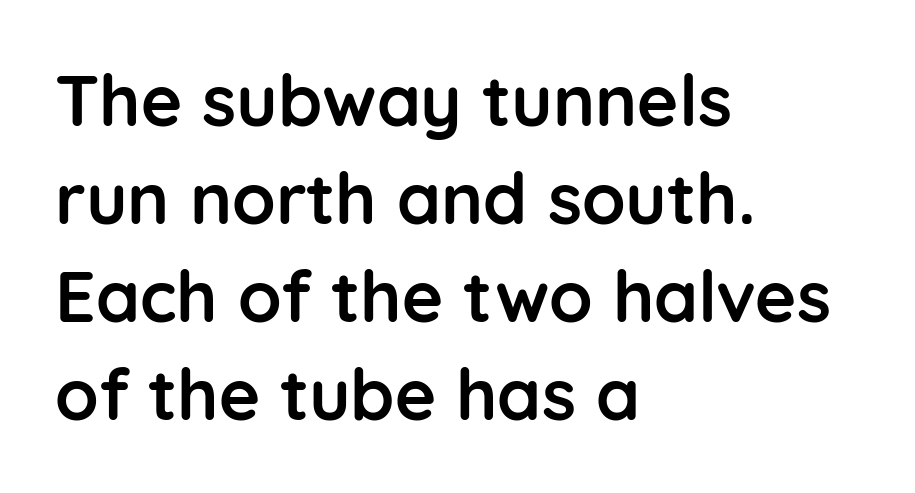
{"serif": "no", "italic": "no", "bold": "yes", "weight": "semibold", "width": "normal", "stroke_contrast": "low", "x_height": "medium", "monospaced": "no", "underline": "no", "align": "left", "line_spacing": "normal", "line_spacing_ratio": 1.38, "letter_spacing": "normal", "letter_spacing_em": 0.0, "glyph_px": 71}
